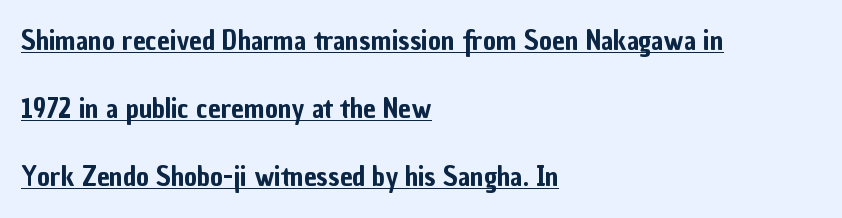
Reading down the column, the eye jumps a long way to each next line. Reading down the block, your eye returns to a fixed left position each line. The letters advance in unequal steps, a hallmark of proportional type. Grotesque or geometric, the face here clearly has no serifs.
